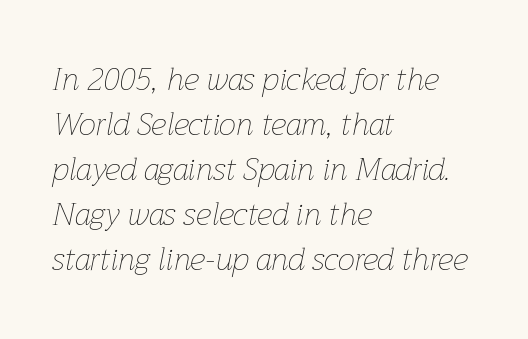
The image shows 31 px thin type, italic (leaning right); set left-aligned, normal line spacing (1.45x), normal letter spacing, not underlined; low stroke contrast and a medium x-height.
